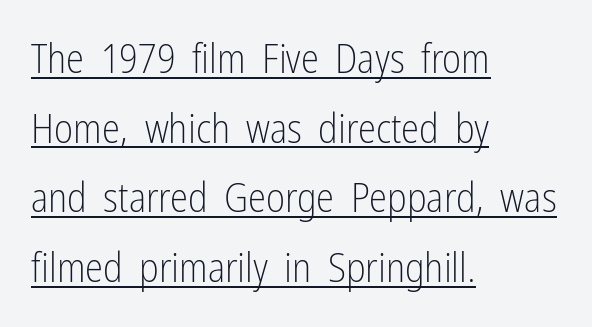
{"serif": "no", "italic": "no", "bold": "no", "weight": "light", "width": "condensed", "stroke_contrast": "low", "x_height": "medium", "monospaced": "no", "underline": "yes", "align": "left", "line_spacing": "normal", "line_spacing_ratio": 1.7, "letter_spacing": "normal", "letter_spacing_em": 0.0, "glyph_px": 41}
